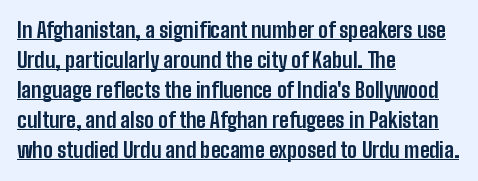
The image shows 21 px bold type, upright; set left-aligned, normal line spacing (1.43x), normal letter spacing, underlined.
